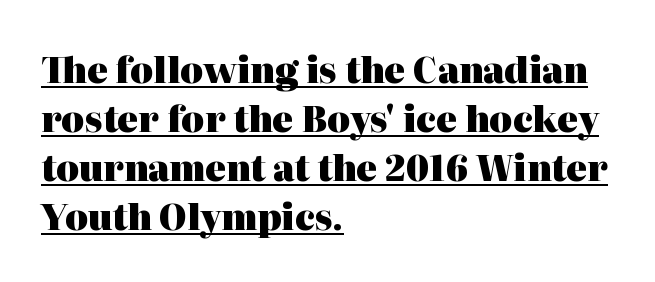
Q: Is the text bold? A: Yes.
Q: Is the text italic (slanted)? A: No, it is upright.
Q: Is the typeface a serif or a sans-serif typeface? A: Serif.
Q: Is the text underlined? A: Yes.
Q: How is the paragraph aligned? A: Left-aligned.
Q: Is the spacing between letters normal or unusually wide? A: Normal.
Q: Is the spacing between lines tight, normal or loose? A: Normal.
Q: Width (condensed, normal, or wide)? A: Normal.
Q: Stroke contrast? A: High.
Q: x-height? A: Medium.
Q: Monospaced? A: No.
